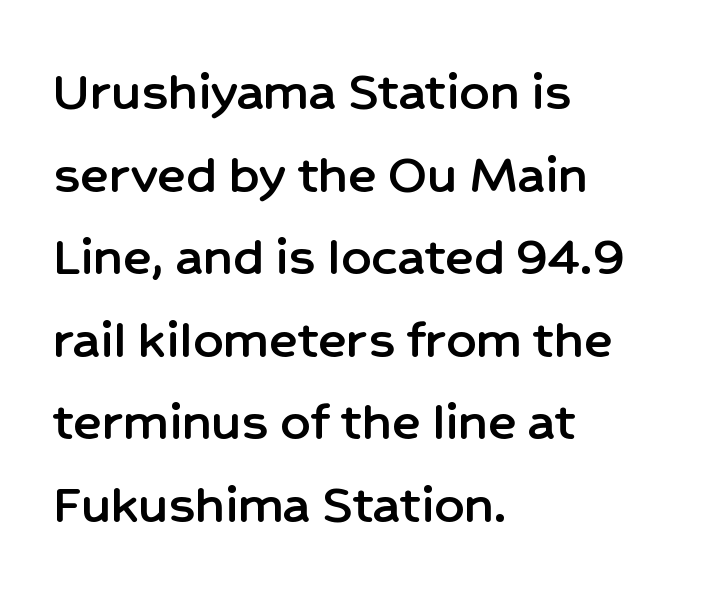
Observe the ordinary spacing: letters are neighbours, not strangers. The face used here is proportionally spaced, like ordinary book or web type. The lines sit at an ordinary, default distance from one another. If you drew a line through each stem, it would be perfectly vertical. If you drew a ruler down the left edge, every line would touch it.
